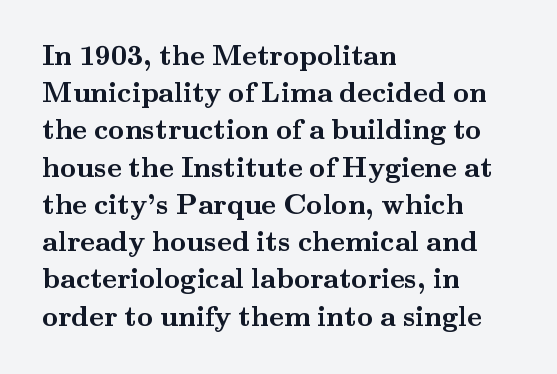
{"serif": "yes", "italic": "no", "bold": "yes", "weight": "semibold", "width": "wide", "stroke_contrast": "medium", "x_height": "small", "monospaced": "no", "underline": "no", "align": "left", "line_spacing": "normal", "line_spacing_ratio": 1.33, "letter_spacing": "normal", "letter_spacing_em": 0.0, "glyph_px": 28}
